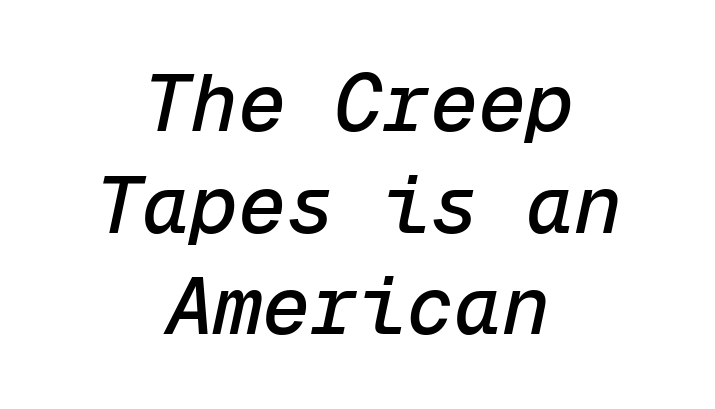
The image shows 80 px text type, italic (leaning right), monospaced; set centered, normal line spacing (1.27x), normal letter spacing, not underlined; low stroke contrast and a medium x-height.
